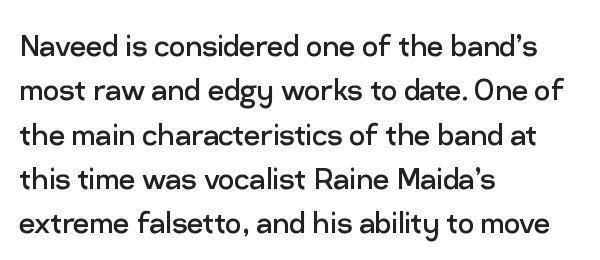
If you drew a line through each stem, it would be perfectly vertical. Note: no serifs on the glyphs. The rendering keeps characters at their native spacing. Stems and bowls with no extra thickness — not bold. Think of a printed novel: that variable character pitch is what you see here.
